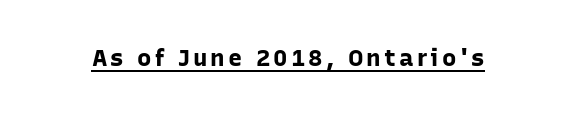
The image shows 24 px bold type, upright; set underlined.
